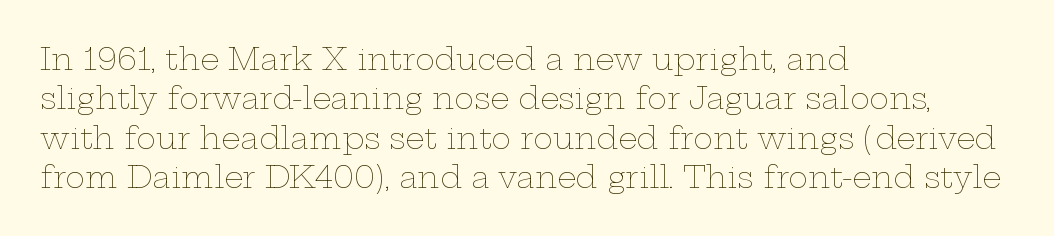
Upright lettering throughout. The passage shown is typed in a proportional face where columns would drift. The leading is moderate, giving the passage an even texture. The tracking reads as untouched default to a designer's eye. Beneath every word, the page is bare.
